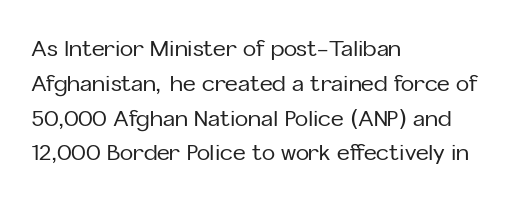
The letters stand straight up with perfectly vertical stems. The strip under each line holds only bare page. Each new line begins a customary step beneath the previous one. Inter-character spacing is left at the font's built-in metrics. The paragraph shown leans on its left margin.
